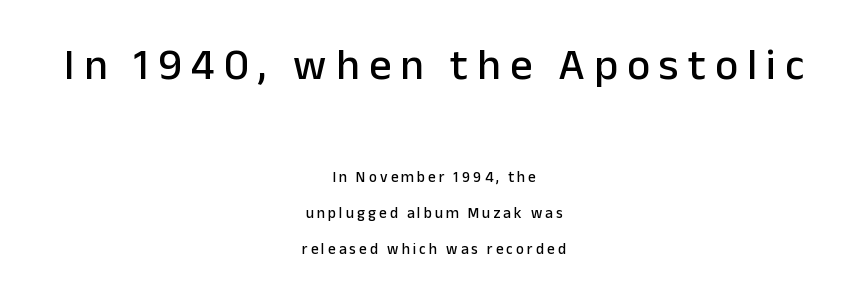
Q: Is the text italic (slanted)? A: No, it is upright.
Q: Is the typeface a serif or a sans-serif typeface? A: Sans-serif.
Q: Is the text underlined? A: No.
Q: How is the paragraph aligned? A: Centered.
Q: Is the spacing between letters normal or unusually wide? A: Unusually wide.
Q: Is the spacing between lines tight, normal or loose? A: Loose.
Q: Which block of text is set in a larger size, the first (top) or the second (bottom)? A: The first (top) one.
Q: Width (condensed, normal, or wide)? A: Normal.
Q: Stroke contrast? A: Low.
Q: x-height? A: Medium.
Q: Monospaced? A: No.
